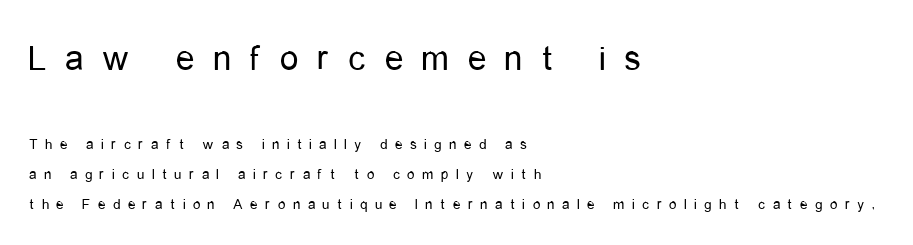
{"serif": "no", "italic": "no", "bold": "no", "weight": "regular", "width": "condensed", "stroke_contrast": "low", "x_height": "medium", "monospaced": "no", "underline": "no", "align": "left", "line_spacing": "loose", "line_spacing_ratio": 1.99, "letter_spacing": "wide", "letter_spacing_em": 0.5, "larger_block": "first", "size_ratio": 2.47, "glyph_px": 37}
